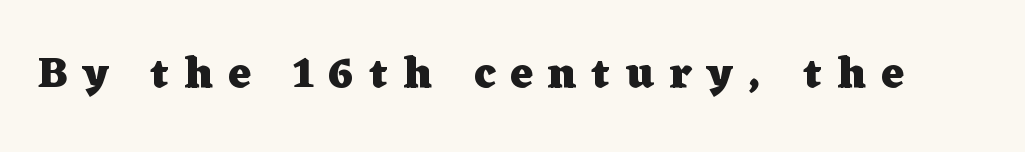
Little horizontal feet cap the strokes, marking this as serif type. Proportional: the letters do not fall into vertical columns. In terms of weight, the rendering is a true, heavy bold. In terms of letterspacing, this is a distinctly airy, spread setting. The letters stand upright; this is a roman face. The foot of each line stays bare and open.
